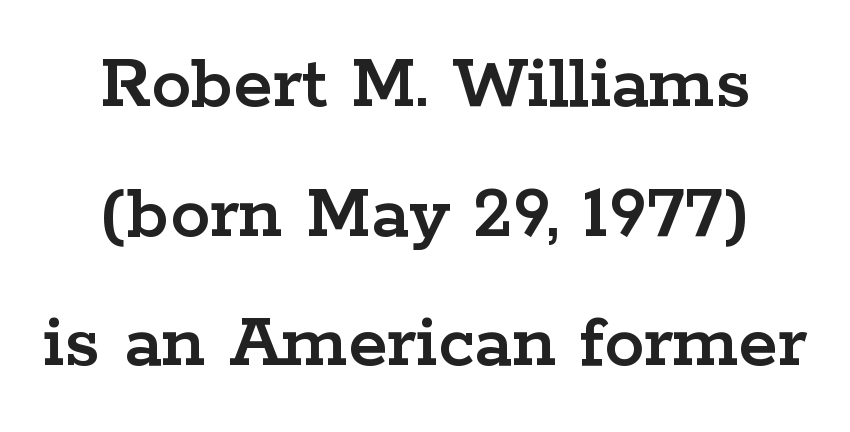
The image shows 80 px wide serif type, upright; set centered, normal line spacing (1.62x), normal letter spacing, not underlined; low stroke contrast and a medium x-height.
